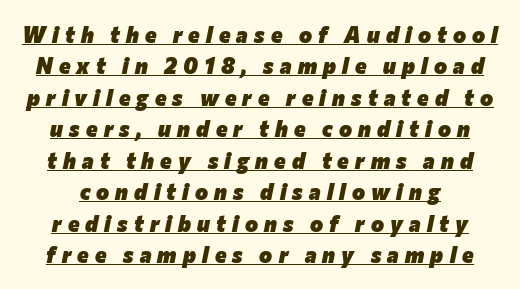
The image shows 22 px bold type, italic (leaning right); set normal line spacing (1.43x), unusually wide letter spacing (+0.28 em), underlined.
